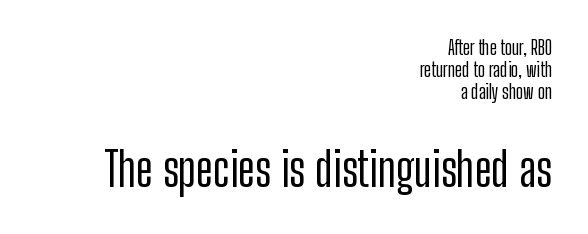
Classification — sans serif. This sample has the flowing, uneven cadence of proportional lettering. Students, note that the glyphs here touch the page at normal intervals. Compared with a flush-left layout, this one pins lines to the opposite, right side. This sample uses an upright cut, with every glyph sitting square on the baseline. Only glyphs here, with clear space below each row.
